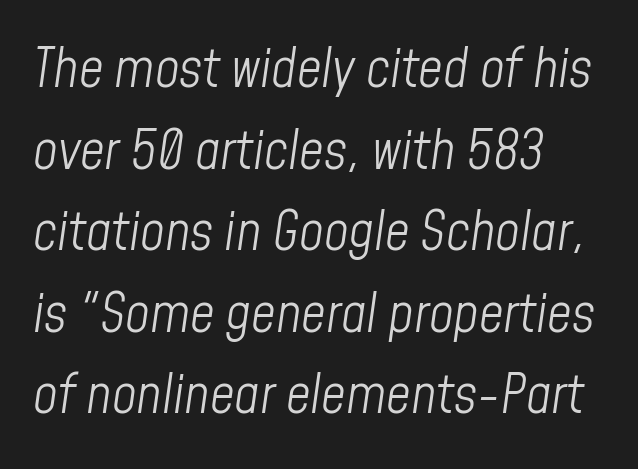
{"italic": "yes", "lean": "right", "slant_degrees": 8, "bold": "no", "weight": "light", "width": "condensed", "stroke_contrast": "low", "x_height": "medium", "monospaced": "no", "underline": "no", "align": "left", "line_spacing": "normal", "line_spacing_ratio": 1.51, "letter_spacing": "normal", "letter_spacing_em": 0.0, "glyph_px": 54}
